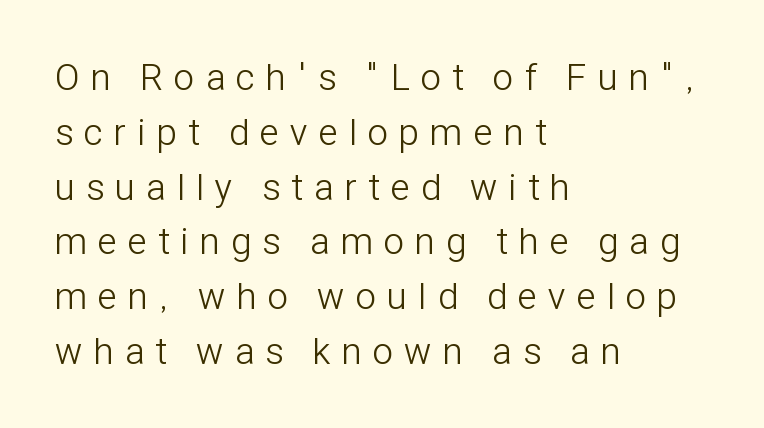
The image shows 37 px light, condensed sans-serif type, upright; set left-aligned, normal line spacing (1.48x), unusually wide letter spacing (+0.31 em), not underlined; low stroke contrast and a medium x-height.
